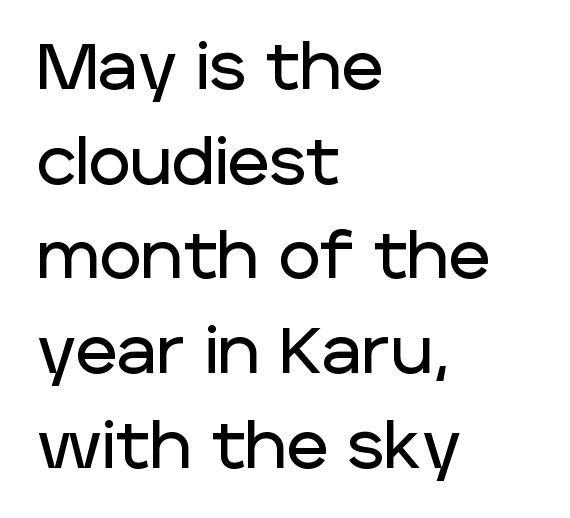
{"serif": "no", "italic": "no", "width": "normal", "stroke_contrast": "low", "x_height": "large", "monospaced": "no", "underline": "no", "align": "left", "line_spacing": "normal", "line_spacing_ratio": 1.48, "letter_spacing": "normal", "letter_spacing_em": 0.0, "glyph_px": 64}
